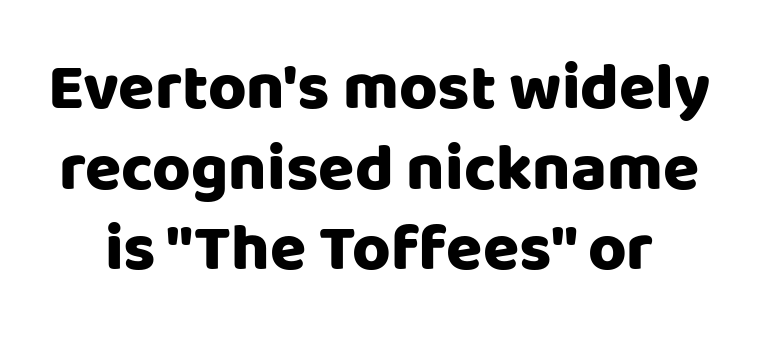
{"serif": "no", "italic": "no", "bold": "yes", "weight": "heavy", "width": "normal", "stroke_contrast": "low", "x_height": "large", "monospaced": "no", "underline": "no", "line_spacing_ratio": 1.22, "letter_spacing": "normal", "letter_spacing_em": 0.0, "glyph_px": 66}
